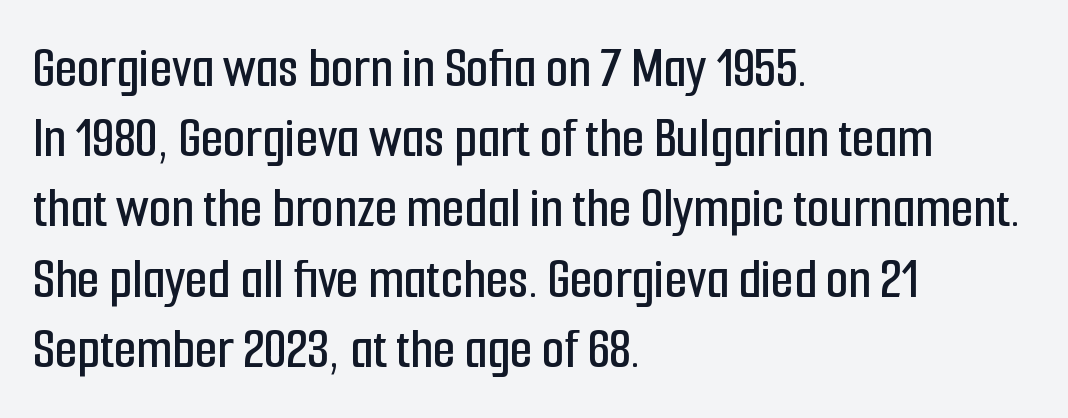
Q: Is the text italic (slanted)? A: No, it is upright.
Q: Is the typeface a serif or a sans-serif typeface? A: Sans-serif.
Q: Is the text underlined? A: No.
Q: How is the paragraph aligned? A: Left-aligned.
Q: Is the spacing between letters normal or unusually wide? A: Normal.
Q: Width (condensed, normal, or wide)? A: Condensed.
Q: Stroke contrast? A: Low.
Q: x-height? A: Medium.
Q: Monospaced? A: No.
